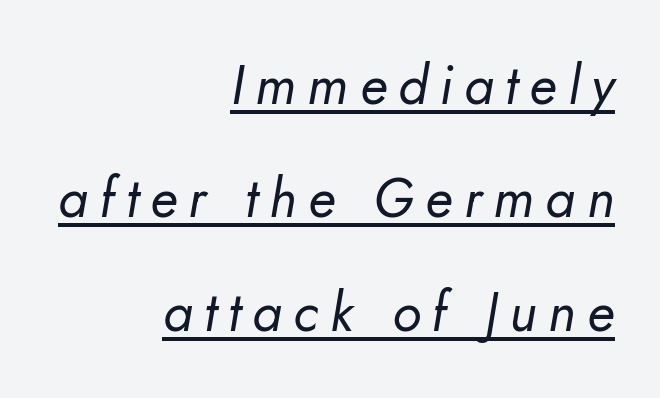
The image shows 54 px regular-weight type, italic (leaning right); set right-aligned, loose line spacing (2.1x), unusually wide letter spacing (+0.21 em), underlined; low stroke contrast and a small x-height.
